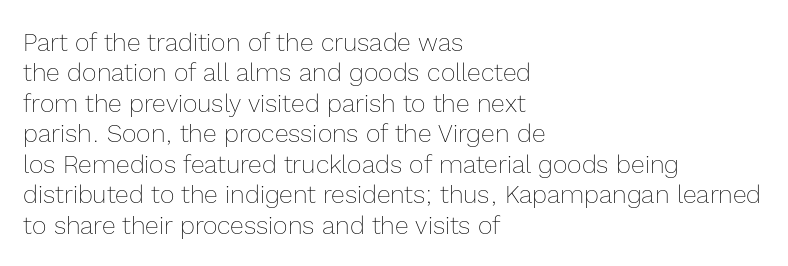
Nope, not italic — everything's standing straight. Only glyphs here, with clear space below each row. Leftover space on each line is placed entirely after the last word. The gaps between neighbouring characters are ordinary and unremarkable. A light-to-regular cut is what we see here.
